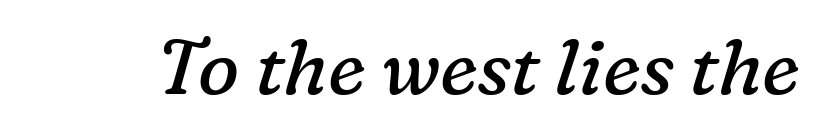
Q: Is the text bold? A: No.
Q: Is the text italic (slanted)? A: Yes, it leans right by about 16 degrees.
Q: Is the typeface a serif or a sans-serif typeface? A: Serif.
Q: Is the text underlined? A: No.
Q: Is the spacing between letters normal or unusually wide? A: Normal.
Q: Width (condensed, normal, or wide)? A: Normal.
Q: Stroke contrast? A: Low.
Q: x-height? A: Medium.
Q: Monospaced? A: No.
